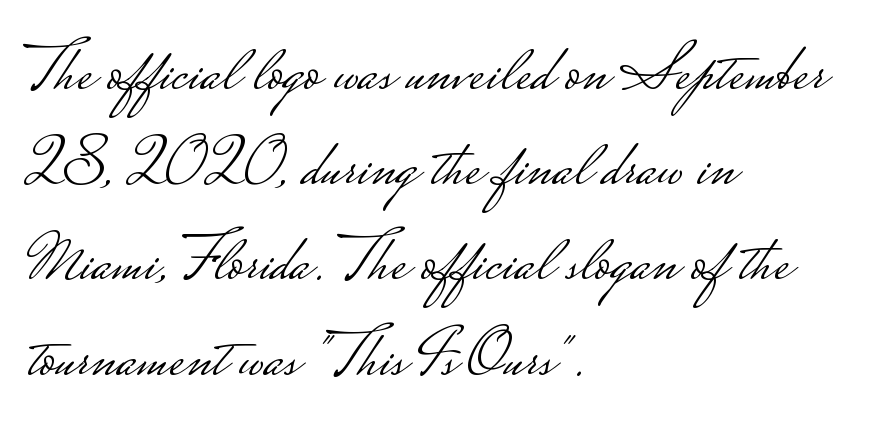
{"serif": "no", "bold": "no", "weight": "light", "width": "wide", "stroke_contrast": "low", "monospaced": "no", "underline": "no", "align": "left", "line_spacing": "normal", "line_spacing_ratio": 1.4, "letter_spacing": "normal", "letter_spacing_em": 0.0, "glyph_px": 68}
